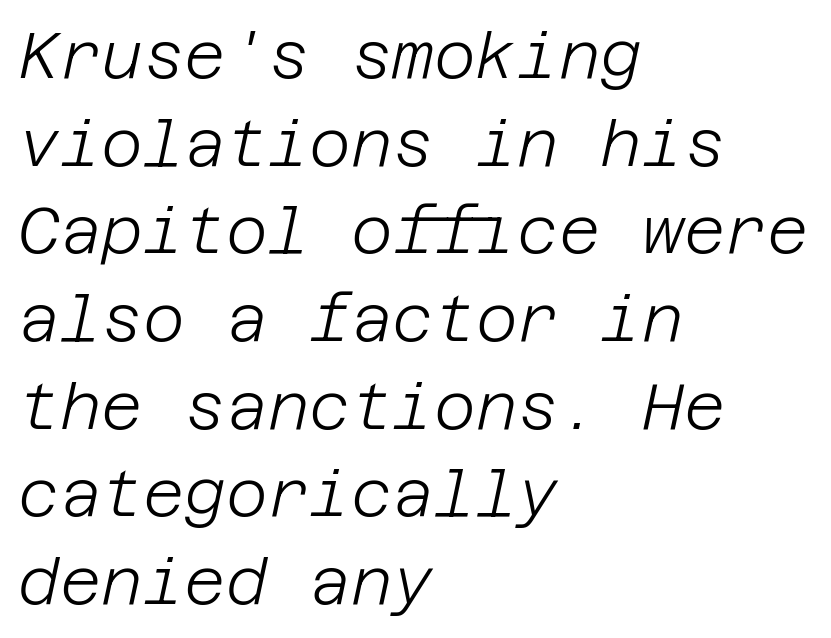
{"italic": "yes", "lean": "right", "slant_degrees": 12, "bold": "no", "weight": "light", "width": "normal", "stroke_contrast": "low", "x_height": "large", "underline": "no", "align": "left", "line_spacing": "normal", "line_spacing_ratio": 1.37, "letter_spacing": "normal", "letter_spacing_em": 0.0, "glyph_px": 64}
